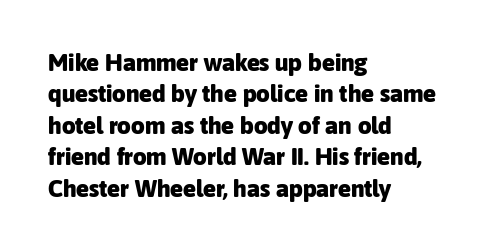
Q: Is the text bold? A: Yes.
Q: Is the text italic (slanted)? A: No, it is upright.
Q: Is the text underlined? A: No.
Q: How is the paragraph aligned? A: Left-aligned.
Q: Is the spacing between letters normal or unusually wide? A: Normal.
Q: Is the spacing between lines tight, normal or loose? A: Normal.
